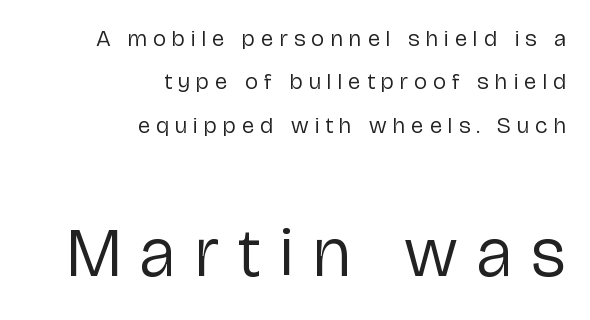
The image shows 70 px regular-weight sans-serif type, upright; set right-aligned, line spacing 1.89x, unusually wide letter spacing (+0.27 em), not underlined; the second (bottom) block is 3.04x larger; low stroke contrast and a medium x-height.
